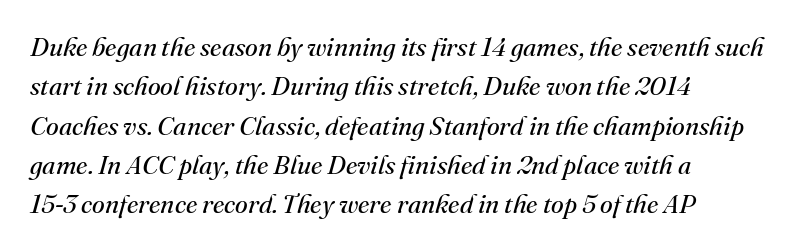
Q: Is the text bold? A: No.
Q: Is the text italic (slanted)? A: Yes, it leans right by about 16 degrees.
Q: Is the text underlined? A: No.
Q: How is the paragraph aligned? A: Left-aligned.
Q: Is the spacing between letters normal or unusually wide? A: Normal.
Q: Is the spacing between lines tight, normal or loose? A: Normal.
